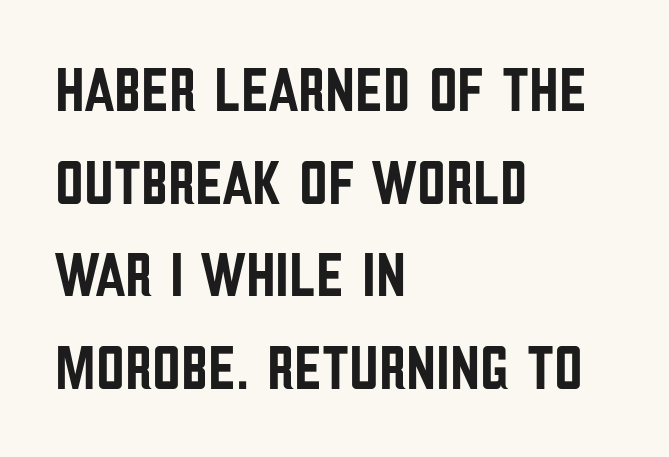
{"serif": "no", "italic": "no", "width": "condensed", "stroke_contrast": "low", "x_height": "large", "monospaced": "no", "underline": "no", "align": "left", "line_spacing": "normal", "line_spacing_ratio": 1.47, "letter_spacing": "normal", "letter_spacing_em": 0.0, "glyph_px": 63}
